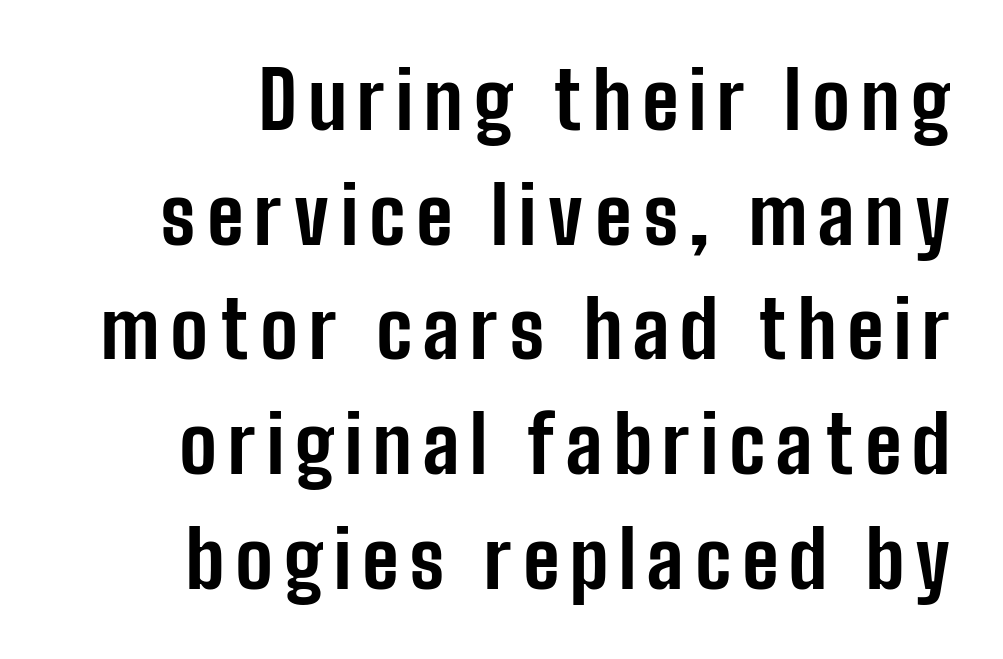
The image shows 78 px bold, condensed sans-serif type, upright; set normal line spacing (1.47x), not underlined; low stroke contrast and a medium x-height.
